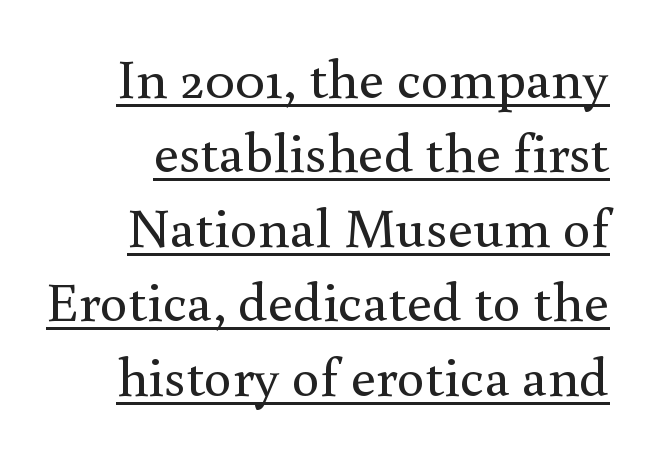
The image shows 56 px regular-weight serif type, upright; set right-aligned, normal line spacing (1.33x), normal letter spacing, underlined; a small x-height.
